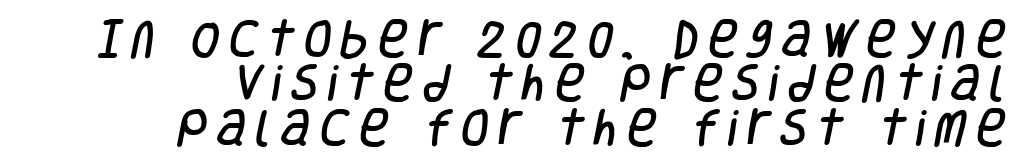
The image shows 41 px condensed sans-serif type; set right-aligned, tight line spacing (1.08x), unusually wide letter spacing (+0.22 em), not underlined; low stroke contrast and a large x-height.
